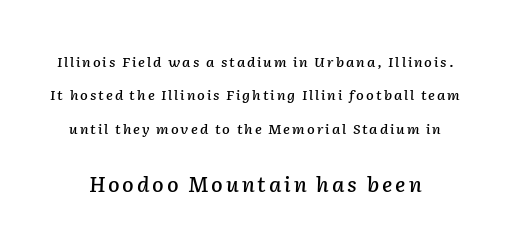
Q: Is the text italic (slanted)? A: Yes, it leans right by about 2 degrees.
Q: Is the text underlined? A: No.
Q: Is the spacing between lines tight, normal or loose? A: Loose.
Q: Which block of text is set in a larger size, the first (top) or the second (bottom)? A: The second (bottom) one.
